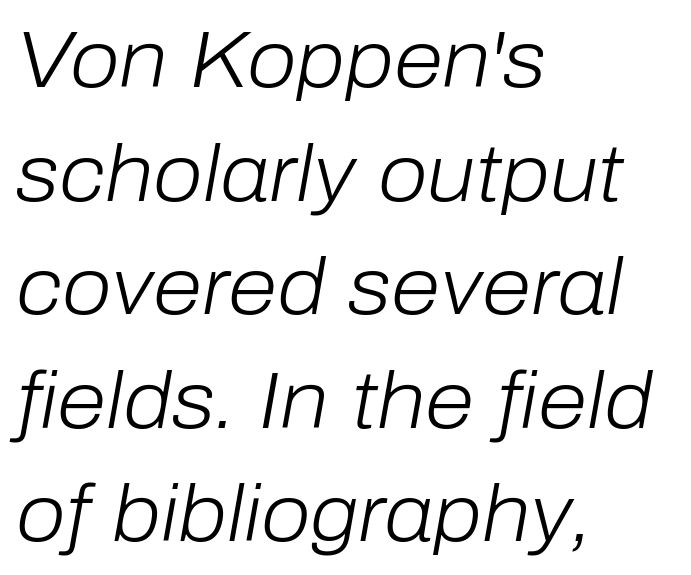
The axis of the letterforms is tilted away from vertical. The letters advance in unequal steps, a hallmark of proportional type. Compared with a centered layout, this one pins lines to the left instead. The line texture is even and compact thanks to regular tracking.
